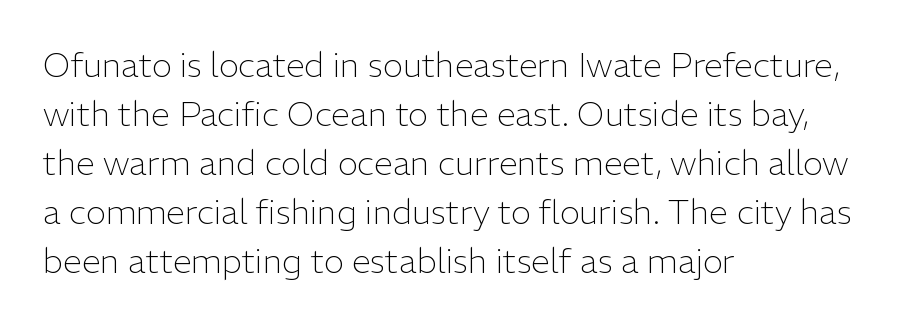
Each letter keeps its own natural width here, so spacing adapts to shape. Has an underline been added? It has not. Nothing unusual about the tracking: characters are spaced as the font intends. Designer's note — italics off, roman on.
